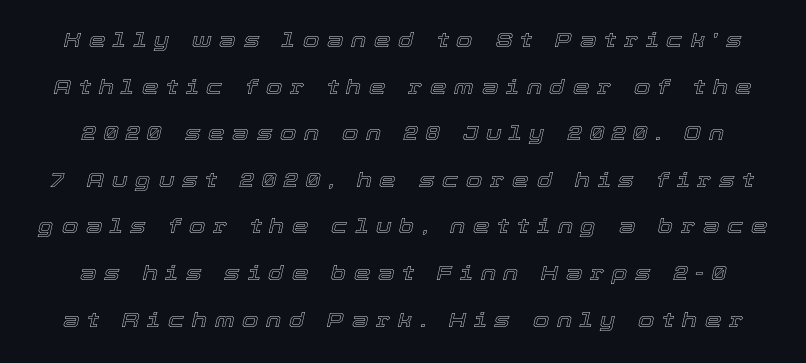
Q: Is the text italic (slanted)? A: Yes, it leans right by about 12 degrees.
Q: Is the text underlined? A: No.
Q: Is the spacing between letters normal or unusually wide? A: Unusually wide.
Q: Is the spacing between lines tight, normal or loose? A: Loose.
